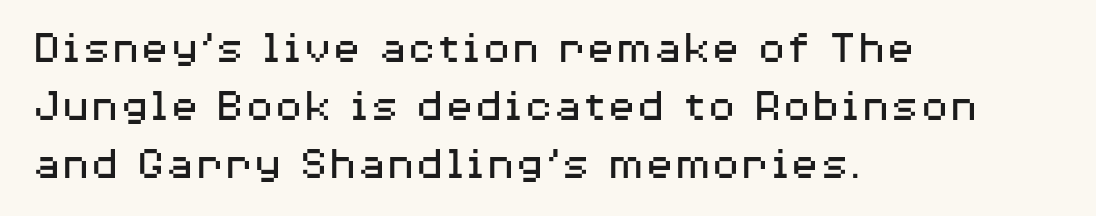
{"serif": "no", "italic": "no", "bold": "no", "weight": "regular", "width": "wide", "stroke_contrast": "medium", "x_height": "medium", "monospaced": "no", "underline": "no", "align": "left", "line_spacing_ratio": 1.21, "letter_spacing": "normal", "letter_spacing_em": 0.0, "glyph_px": 48}
